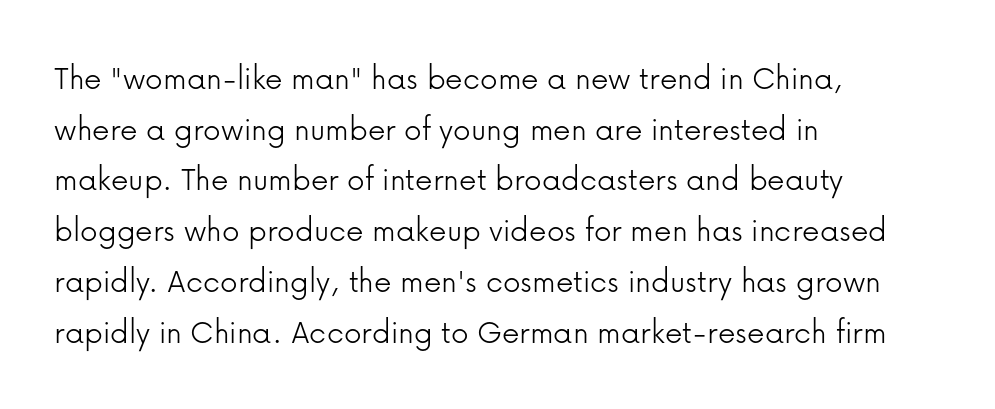
Q: Is the text bold? A: No.
Q: Is the text italic (slanted)? A: No, it is upright.
Q: Is the typeface a serif or a sans-serif typeface? A: Sans-serif.
Q: Is the text underlined? A: No.
Q: How is the paragraph aligned? A: Left-aligned.
Q: Is the spacing between letters normal or unusually wide? A: Normal.
Q: Is the spacing between lines tight, normal or loose? A: Normal.
Q: Width (condensed, normal, or wide)? A: Normal.
Q: Stroke contrast? A: Low.
Q: x-height? A: Medium.
Q: Monospaced? A: No.
